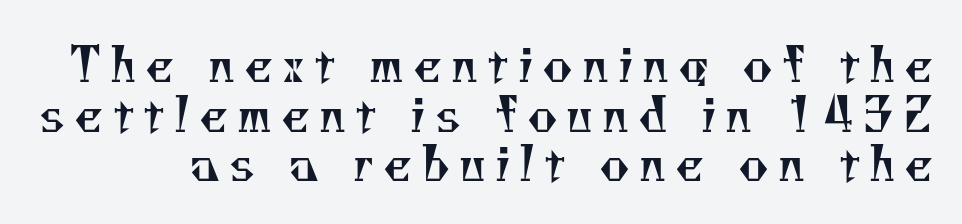
{"serif": "yes", "bold": "no", "weight": "regular", "width": "normal", "stroke_contrast": "medium", "x_height": "small", "monospaced": "no", "underline": "no", "line_spacing": "tight", "line_spacing_ratio": 1.08, "glyph_px": 46}
